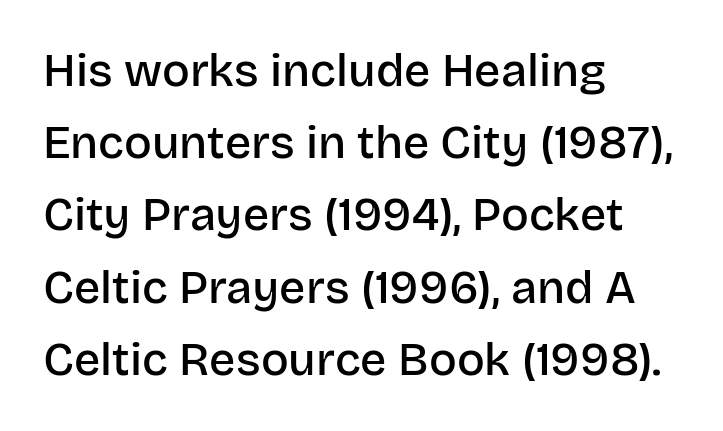
Q: Is the text bold? A: Semi-bold.
Q: Is the text italic (slanted)? A: No, it is upright.
Q: Is the typeface a serif or a sans-serif typeface? A: Sans-serif.
Q: Is the text underlined? A: No.
Q: How is the paragraph aligned? A: Left-aligned.
Q: Is the spacing between letters normal or unusually wide? A: Normal.
Q: Is the spacing between lines tight, normal or loose? A: Normal.
Q: Width (condensed, normal, or wide)? A: Normal.
Q: Stroke contrast? A: Low.
Q: x-height? A: Large.
Q: Monospaced? A: No.
